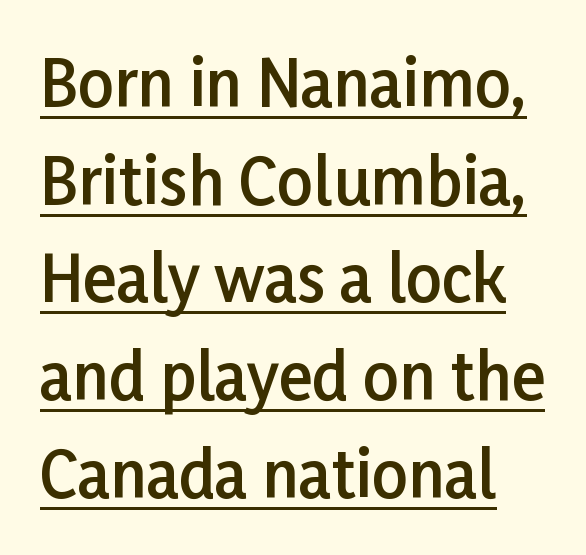
{"serif": "no", "italic": "no", "bold": "semi", "weight": "semibold", "width": "normal", "stroke_contrast": "low", "x_height": "medium", "monospaced": "no", "underline": "yes", "line_spacing": "normal", "line_spacing_ratio": 1.55, "letter_spacing": "normal", "letter_spacing_em": 0.0, "glyph_px": 63}
